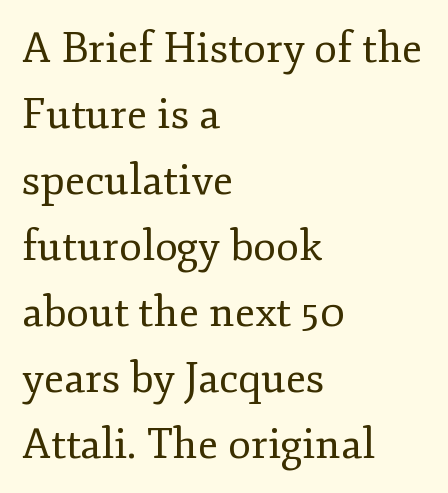
The image shows 42 px regular-weight serif type, upright; set left-aligned, normal line spacing (1.57x), normal letter spacing, not underlined; low stroke contrast and a small x-height.
